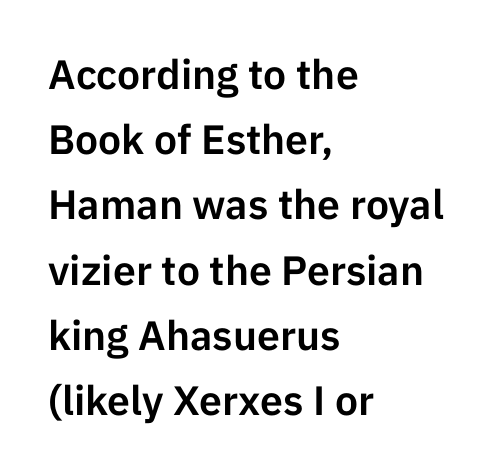
Q: Is the text italic (slanted)? A: No, it is upright.
Q: Is the typeface a serif or a sans-serif typeface? A: Sans-serif.
Q: Is the text underlined? A: No.
Q: How is the paragraph aligned? A: Left-aligned.
Q: Is the spacing between letters normal or unusually wide? A: Normal.
Q: Is the spacing between lines tight, normal or loose? A: Normal.
Q: Width (condensed, normal, or wide)? A: Normal.
Q: Stroke contrast? A: Low.
Q: x-height? A: Medium.
Q: Monospaced? A: No.
